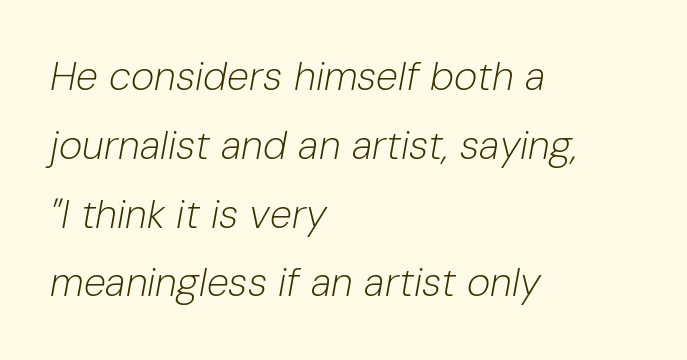
Q: Is the text bold? A: No.
Q: Is the text italic (slanted)? A: Yes, it leans right by about 10 degrees.
Q: Is the text underlined? A: No.
Q: How is the paragraph aligned? A: Left-aligned.
Q: Is the spacing between letters normal or unusually wide? A: Normal.
Q: Width (condensed, normal, or wide)? A: Normal.
Q: Stroke contrast? A: Low.
Q: x-height? A: Medium.
Q: Monospaced? A: No.
